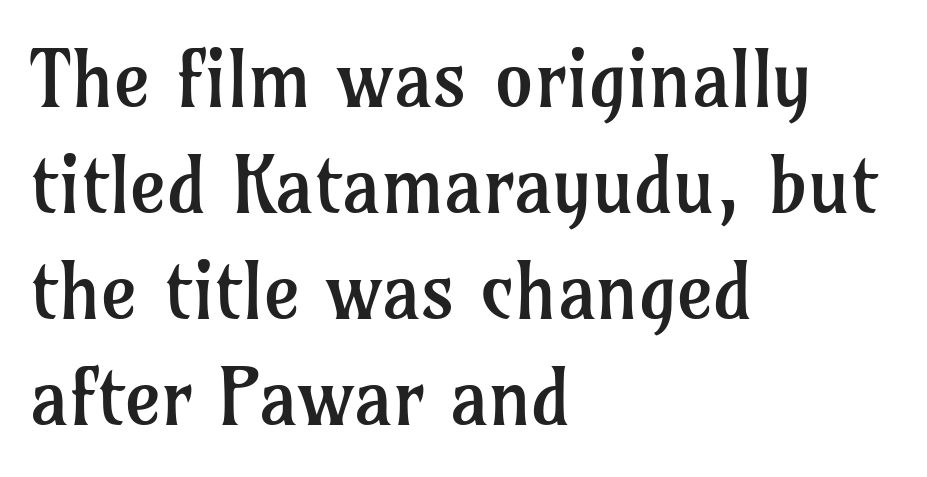
{"serif": "yes", "italic": "no", "bold": "no", "weight": "regular", "width": "normal", "stroke_contrast": "low", "x_height": "medium", "monospaced": "no", "underline": "no", "align": "left", "line_spacing": "normal", "line_spacing_ratio": 1.36, "letter_spacing": "normal", "letter_spacing_em": 0.0, "glyph_px": 78}
